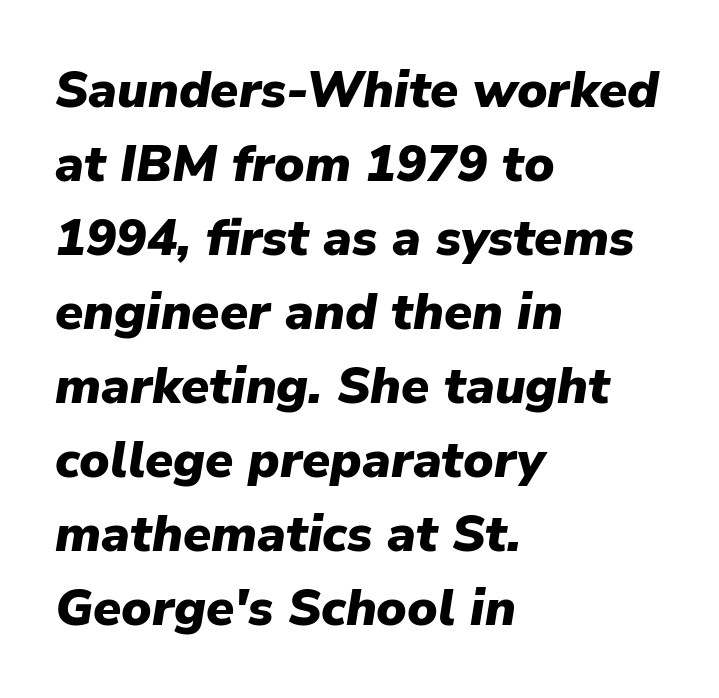
Q: Is the text bold? A: Yes.
Q: Is the text italic (slanted)? A: Yes, it leans right by about 9 degrees.
Q: Is the text underlined? A: No.
Q: How is the paragraph aligned? A: Left-aligned.
Q: Is the spacing between letters normal or unusually wide? A: Normal.
Q: Is the spacing between lines tight, normal or loose? A: Normal.
Q: Width (condensed, normal, or wide)? A: Normal.
Q: Stroke contrast? A: Low.
Q: x-height? A: Medium.
Q: Monospaced? A: No.
